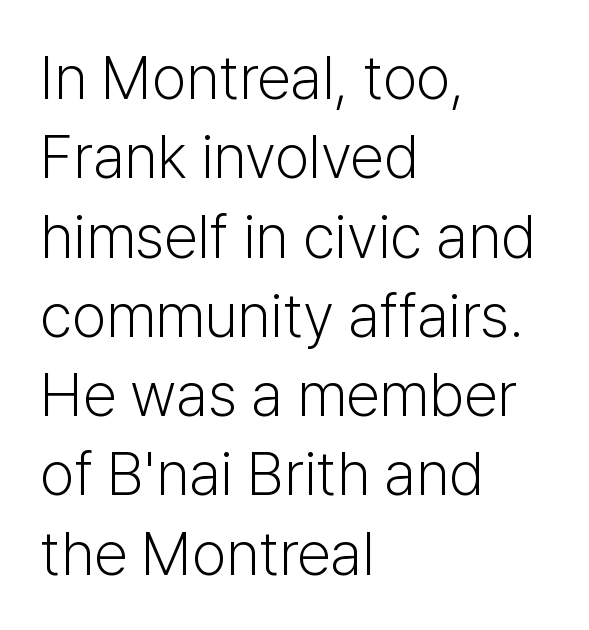
The axis of the letterforms is exactly vertical. Underline: absent. To sum up the face: it is a sans, with no serifs. Horizontally, the lines are justified to the leading edge only. Looks like regular typesetting: each glyph gets only the width it needs. Line spacing here is normal.
